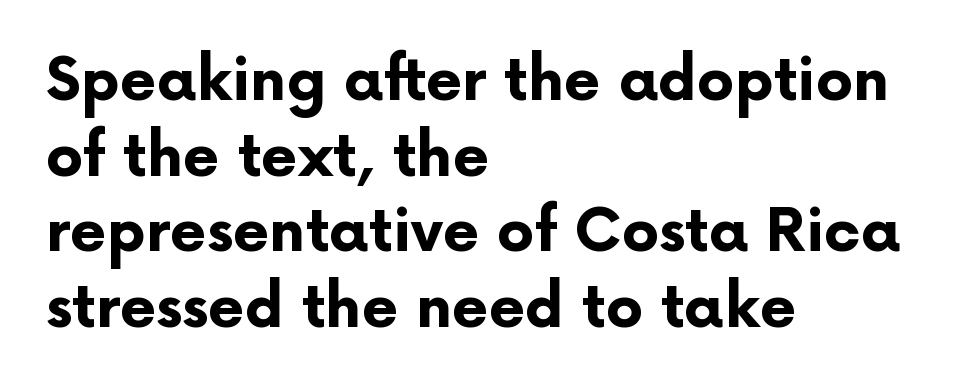
{"serif": "no", "italic": "no", "bold": "yes", "weight": "bold", "width": "normal", "stroke_contrast": "low", "x_height": "medium", "monospaced": "no", "underline": "no", "align": "left", "line_spacing": "normal", "line_spacing_ratio": 1.28, "letter_spacing": "normal", "letter_spacing_em": 0.0, "glyph_px": 59}
